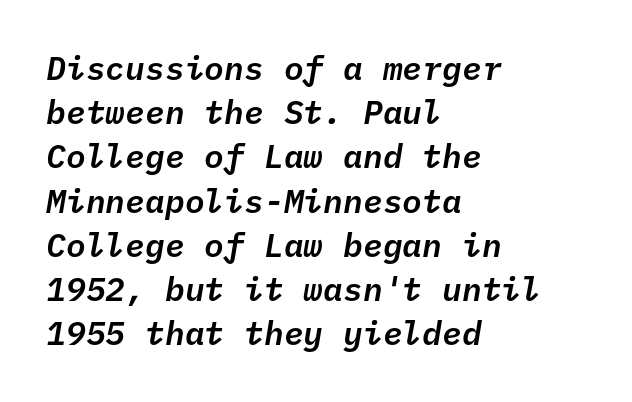
The passage shown leans; its letterforms are oblique. The passage shown is typed in a monospace face where columns stay perfectly aligned. Casual observation: everything's shoved over to the left. The block of text has a typical density, with ordinary space between rows.
